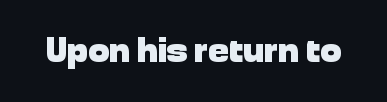
On the weight axis this lands at bold, roughly 700. A typesetter would call this proportional, since set widths differ per character. Spacing between characters is what you'd get straight out of the box. When letters stand straight like this, we call the style roman or upright. The gap between lines stays unmarked.
